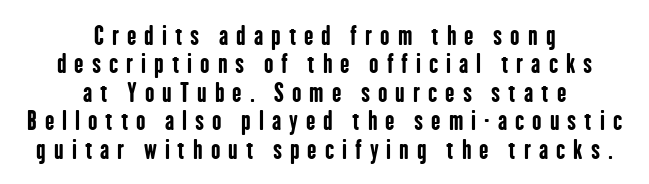
Q: Is the text bold? A: Yes.
Q: Is the text italic (slanted)? A: No, it is upright.
Q: Is the text underlined? A: No.
Q: How is the paragraph aligned? A: Centered.
Q: Is the spacing between letters normal or unusually wide? A: Unusually wide.
Q: Is the spacing between lines tight, normal or loose? A: Tight.
